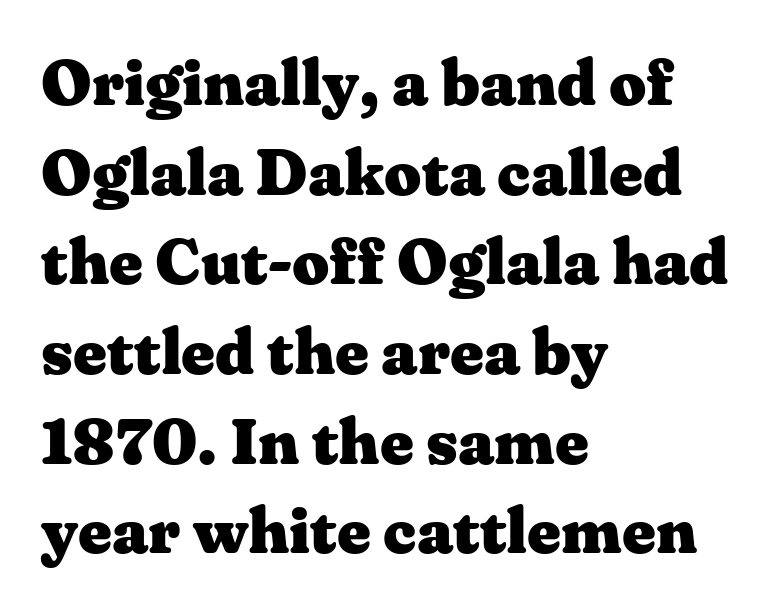
{"serif": "yes", "italic": "no", "bold": "yes", "weight": "heavy", "width": "wide", "stroke_contrast": "medium", "x_height": "medium", "monospaced": "no", "underline": "no", "align": "left", "line_spacing": "normal", "line_spacing_ratio": 1.38, "letter_spacing": "normal", "letter_spacing_em": 0.0, "glyph_px": 65}
